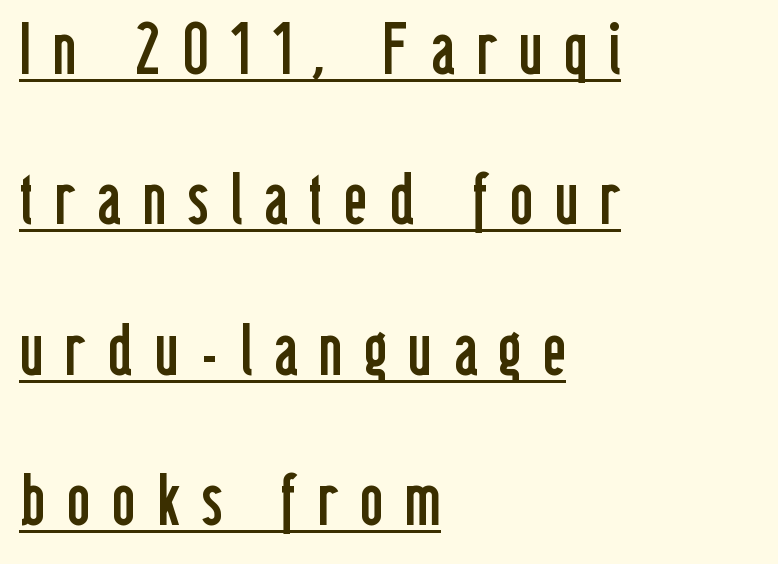
{"serif": "no", "italic": "no", "bold": "no", "weight": "regular", "width": "condensed", "stroke_contrast": "low", "x_height": "medium", "monospaced": "no", "underline": "yes", "align": "left", "line_spacing": "loose", "line_spacing_ratio": 2.06, "letter_spacing": "wide", "letter_spacing_em": 0.29, "glyph_px": 73}
